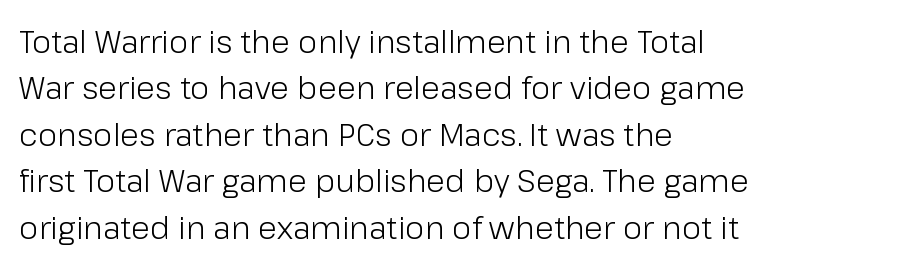
Honestly, the row spacing looks completely unremarkable. Just letters on the line, the space beneath them empty. These lines are composed in type without serifs. Every character sits straight up, as roman type does. Layout note: lines flush left. On a weight scale, this lands at 450 or below.
